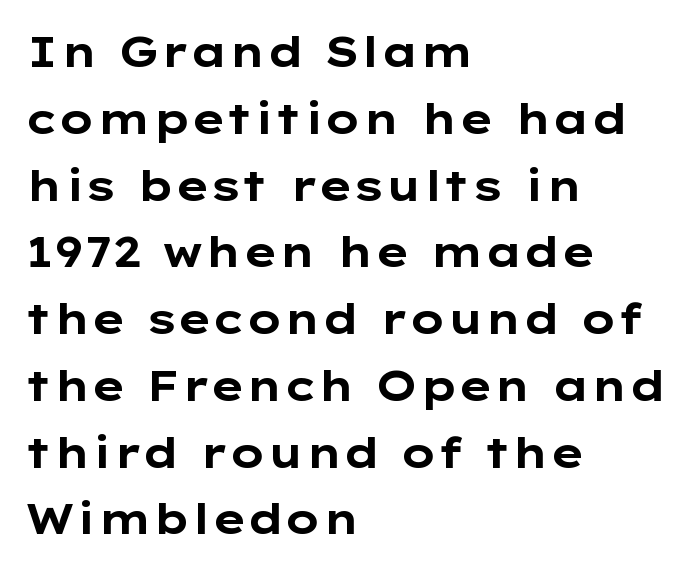
{"serif": "no", "italic": "no", "bold": "yes", "weight": "bold", "width": "wide", "stroke_contrast": "low", "x_height": "medium", "monospaced": "no", "underline": "no", "align": "left", "line_spacing": "normal", "line_spacing_ratio": 1.59, "letter_spacing": "normal", "letter_spacing_em": 0.0, "glyph_px": 42}
